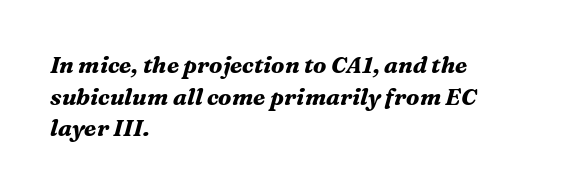
Q: Is the text bold? A: Yes.
Q: Is the text italic (slanted)? A: Yes, it leans right by about 16 degrees.
Q: Is the text underlined? A: No.
Q: How is the paragraph aligned? A: Left-aligned.
Q: Is the spacing between letters normal or unusually wide? A: Normal.
Q: Is the spacing between lines tight, normal or loose? A: Normal.
